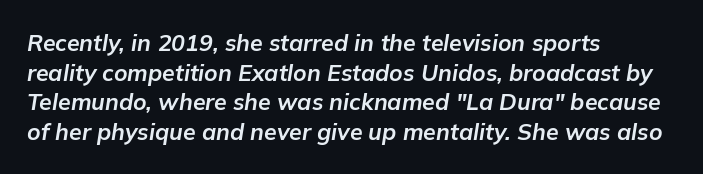
Q: Is the text bold? A: Yes.
Q: Is the text italic (slanted)? A: Yes, it leans right by about 9 degrees.
Q: Is the text underlined? A: No.
Q: How is the paragraph aligned? A: Left-aligned.
Q: Is the spacing between letters normal or unusually wide? A: Normal.
Q: Is the spacing between lines tight, normal or loose? A: Normal.
